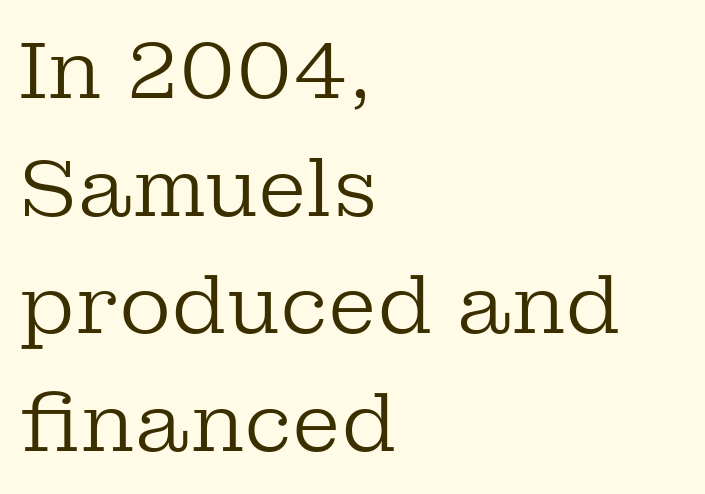
The face used here is proportionally spaced, like ordinary book or web type. The gap between lines stays unmarked. This sample keeps an unexceptional amount of space between lines. Every stem runs plumb, perpendicular to the baseline. The face used here is rendered with its standard letterfit.
